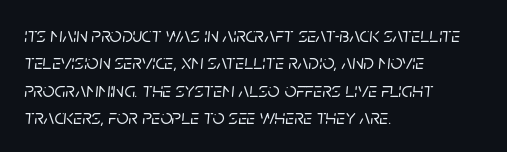
Q: Is the text italic (slanted)? A: Yes, it leans right by about 5 degrees.
Q: Is the text underlined? A: No.
Q: How is the paragraph aligned? A: Left-aligned.
Q: Is the spacing between letters normal or unusually wide? A: Normal.
Q: Is the spacing between lines tight, normal or loose? A: Normal.
